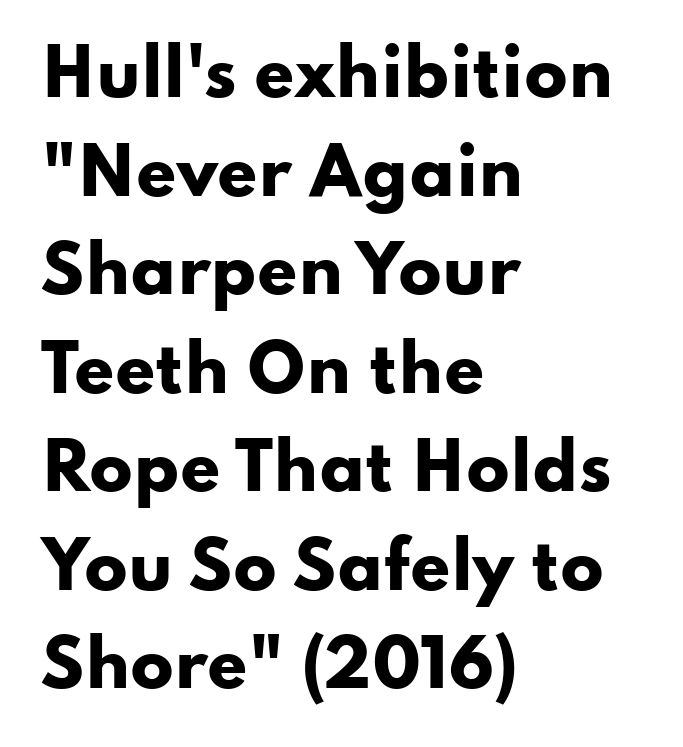
The image shows 64 px heavy, wide sans-serif type, upright; set left-aligned, normal line spacing (1.54x), normal letter spacing, not underlined; low stroke contrast and a small x-height.
